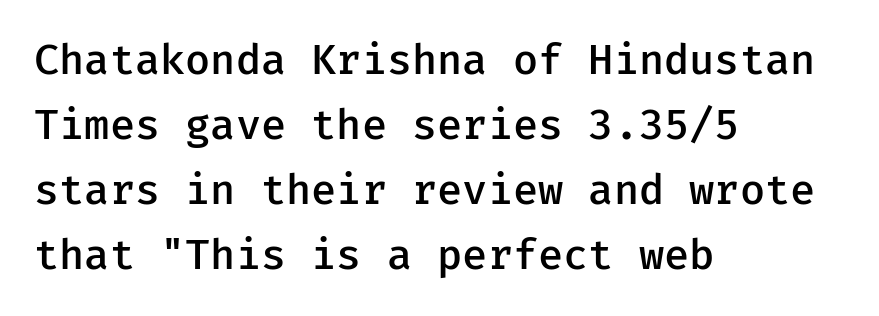
Q: Is the text bold? A: Semi-bold.
Q: Is the text italic (slanted)? A: No, it is upright.
Q: Is the typeface a serif or a sans-serif typeface? A: Sans-serif.
Q: Is the text underlined? A: No.
Q: How is the paragraph aligned? A: Left-aligned.
Q: Is the spacing between letters normal or unusually wide? A: Normal.
Q: Is the spacing between lines tight, normal or loose? A: Normal.
Q: Width (condensed, normal, or wide)? A: Normal.
Q: Stroke contrast? A: Low.
Q: x-height? A: Medium.
